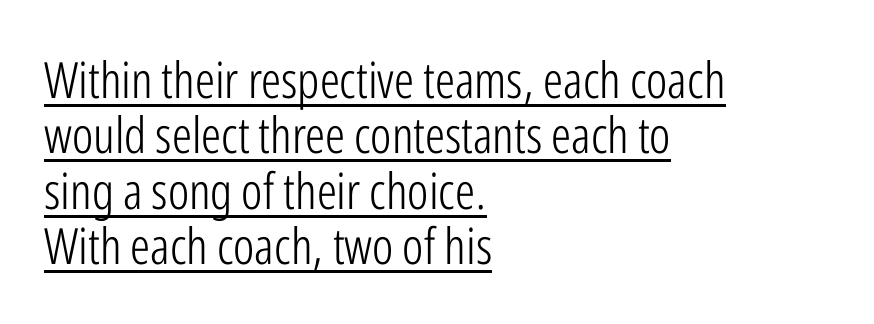
Between one letter and the next there's only the usual sliver of space. Note: no serifs on the glyphs. The glyphs are accompanied by a horizontal stroke just below them. Spacing verdict: proportional, widths tailored to each character. Posture: straight, roman, zero tilt. All the whitespace from short lines collects on the right.
